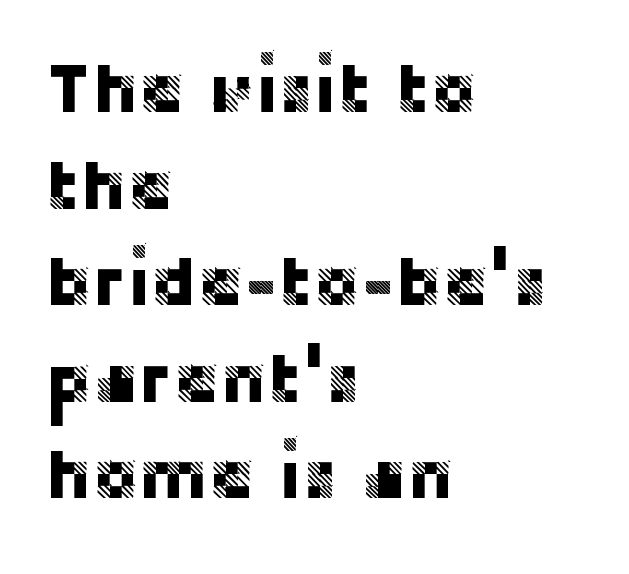
{"serif": "no", "italic": "no", "width": "normal", "stroke_contrast": "low", "x_height": "large", "monospaced": "no", "underline": "no", "align": "left", "line_spacing": "normal", "line_spacing_ratio": 1.38, "letter_spacing": "normal", "letter_spacing_em": 0.0, "glyph_px": 70}
